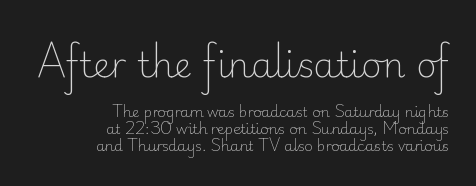
Q: Is the text bold? A: No.
Q: Is the text italic (slanted)? A: No, it is upright.
Q: Is the typeface a serif or a sans-serif typeface? A: Sans-serif.
Q: Is the text underlined? A: No.
Q: How is the paragraph aligned? A: Right-aligned.
Q: Is the spacing between letters normal or unusually wide? A: Normal.
Q: Which block of text is set in a larger size, the first (top) or the second (bottom)? A: The first (top) one.
Q: Width (condensed, normal, or wide)? A: Normal.
Q: Stroke contrast? A: Low.
Q: x-height? A: Small.
Q: Monospaced? A: No.
